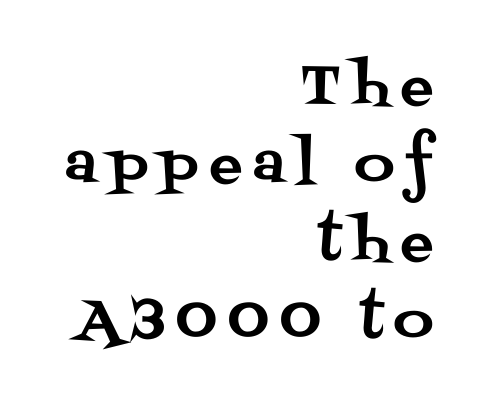
Notice how the stems are strictly vertical — no italics here. The designer went with a serif here, giving each stem small feet. The letters advance in unequal steps, a hallmark of proportional type. If you drew a ruler down the right edge, every line would touch it.
